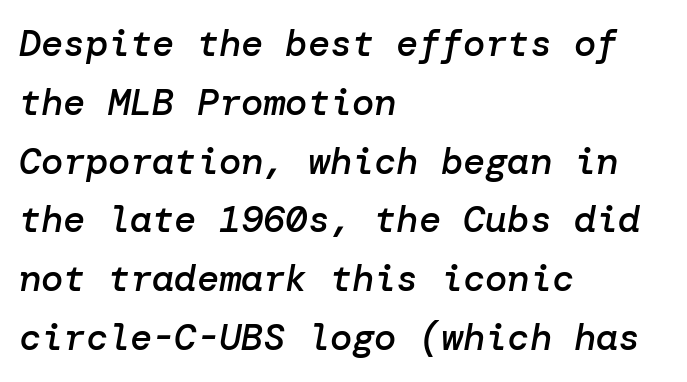
The face used here is rendered with its standard letterfit. Unmarked baselines from the first word to the last. Stroke thickness is moderately raised; the sample reads as semibold. The lines sit at an ordinary, default distance from one another. Typeset ragged right — the left edge is the straight one.
